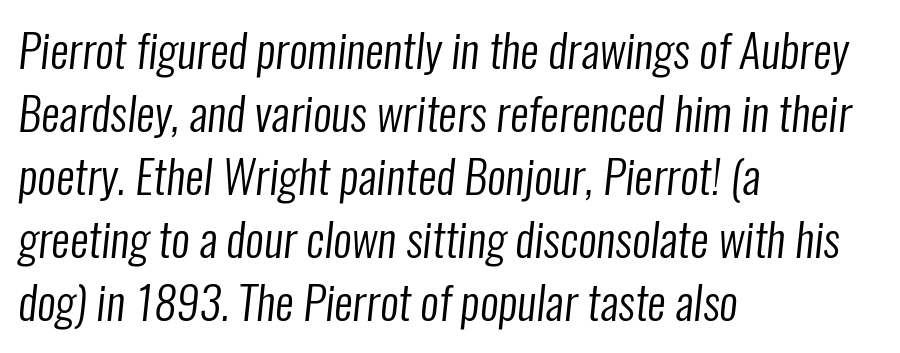
{"serif": "no", "bold": "no", "weight": "regular", "width": "condensed", "stroke_contrast": "low", "x_height": "medium", "monospaced": "no", "underline": "no", "align": "left", "line_spacing": "normal", "line_spacing_ratio": 1.37, "letter_spacing": "normal", "letter_spacing_em": 0.0, "glyph_px": 46}
